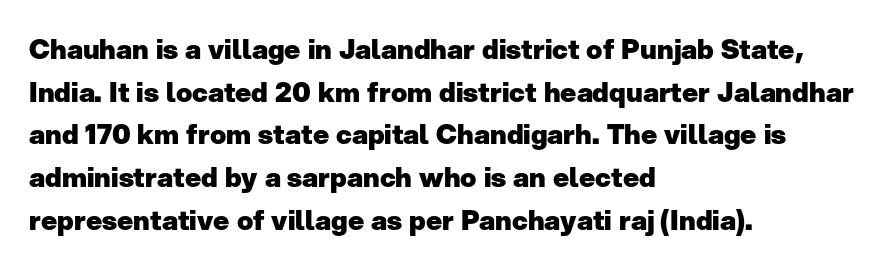
Typesetter's note: full bold, strokes at maximum text heaviness. Compared with typical paragraphs, the rows here are spaced about the same. Layout note: lines flush left. The passage shown is not underscored anywhere.
